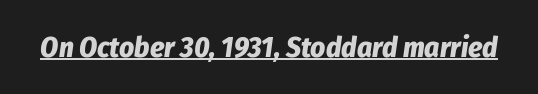
The image shows 29 px bold, condensed type, italic (leaning right); set normal letter spacing, underlined; low stroke contrast and a medium x-height.
